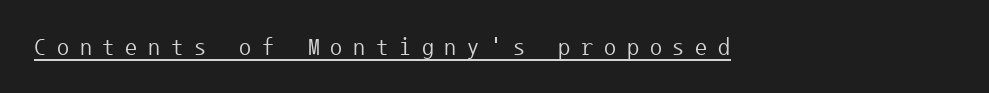
The image shows 24 px text type, upright; set unusually wide letter spacing (+0.45 em), underlined.
